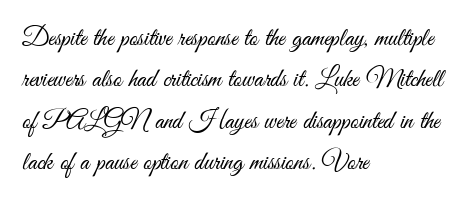
Each stroke keeps to a modest, everyday thickness or less. Whoever set this chose a conventional vertical rhythm. Caption: multi-line text, flush left, ragged right. Underlining? Definitely not there.
